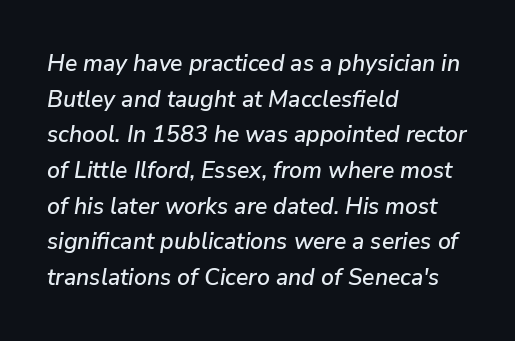
{"italic": "yes", "lean": "right", "slant_degrees": 9, "underline": "no", "align": "left", "line_spacing": "normal", "line_spacing_ratio": 1.55, "letter_spacing": "normal", "letter_spacing_em": 0.0, "glyph_px": 23}
